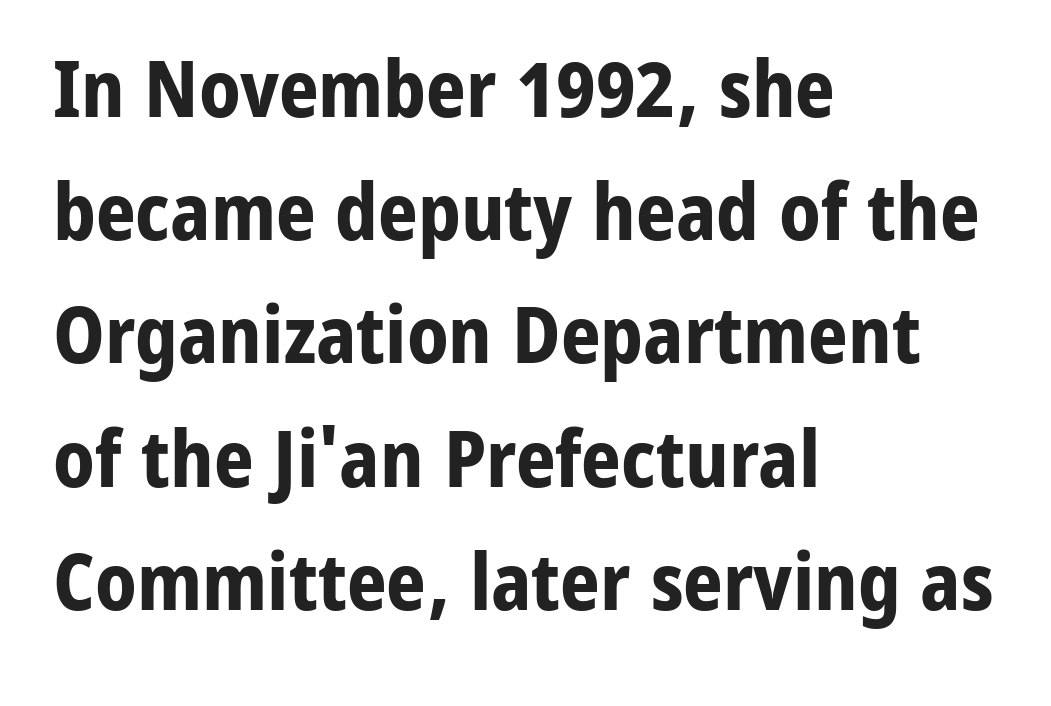
Q: Is the text bold? A: Yes.
Q: Is the text italic (slanted)? A: No, it is upright.
Q: Is the typeface a serif or a sans-serif typeface? A: Sans-serif.
Q: Is the text underlined? A: No.
Q: How is the paragraph aligned? A: Left-aligned.
Q: Is the spacing between letters normal or unusually wide? A: Normal.
Q: Is the spacing between lines tight, normal or loose? A: Normal.
Q: Width (condensed, normal, or wide)? A: Normal.
Q: Stroke contrast? A: Low.
Q: x-height? A: Medium.
Q: Monospaced? A: No.
